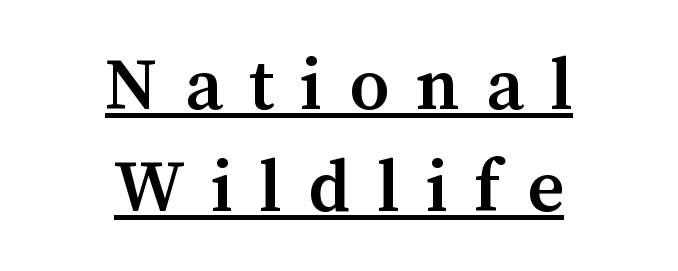
The image shows 72 px semibold serif type, upright; set centered, normal line spacing (1.42x), unusually wide letter spacing (+0.37 em), underlined; medium stroke contrast and a medium x-height.
